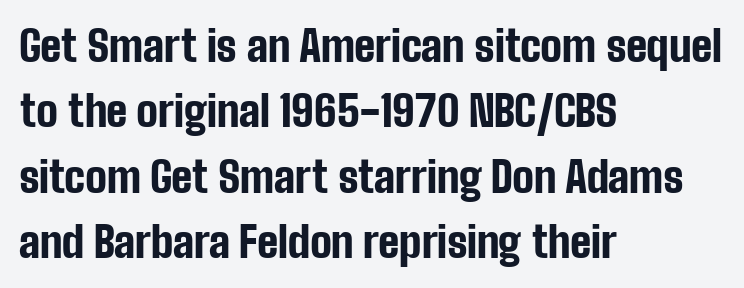
A typesetter would label this face a sans. The face used here has the dense, thick strokes of a bold. Beneath every word, the page is bare. Character widths vary here, with narrow letters taking less room than wide ones.
